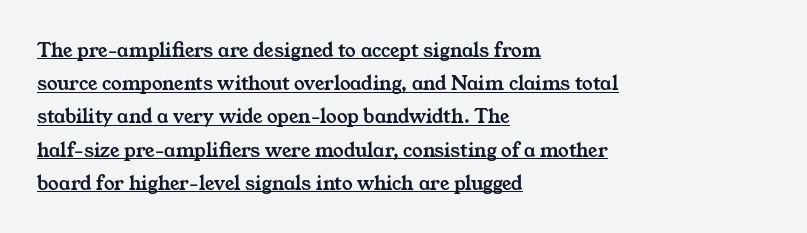
Left-aligned paragraph, ragged on the right. The sample's only ornament is a line tracing under the words. Whoever set this chose a conventional vertical rhythm. The tracking reads as untouched default to a designer's eye.
